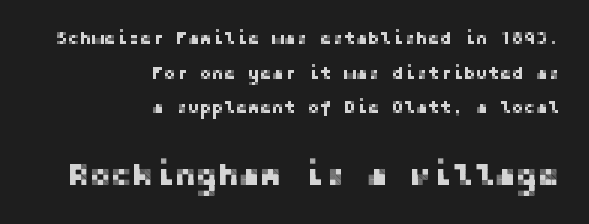
The image shows 32 px sans-serif type, upright; set right-aligned, loose line spacing (1.93x), normal letter spacing, not underlined; the second (bottom) block is 1.78x larger; low stroke contrast and a medium x-height.
